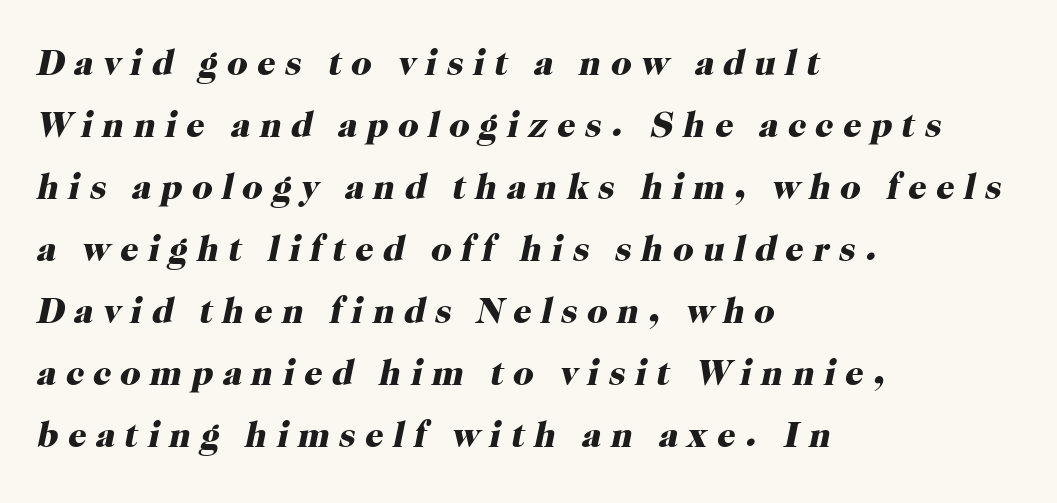
Substantial extra tracking has been applied to these lines. Serifs: yes, visible at the terminals of the letterforms. These lines stack with their left ends in a neat column. The rendering uses a bold face; every stroke is thick and dark.
